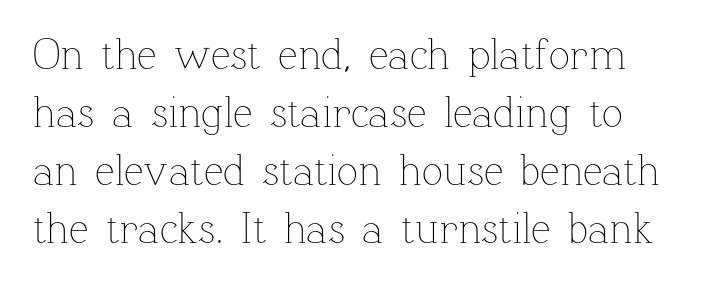
{"italic": "no", "bold": "no", "weight": "thin", "width": "normal", "stroke_contrast": "low", "x_height": "medium", "monospaced": "no", "underline": "no", "line_spacing": "normal", "line_spacing_ratio": 1.32, "letter_spacing": "normal", "letter_spacing_em": 0.0, "glyph_px": 44}
